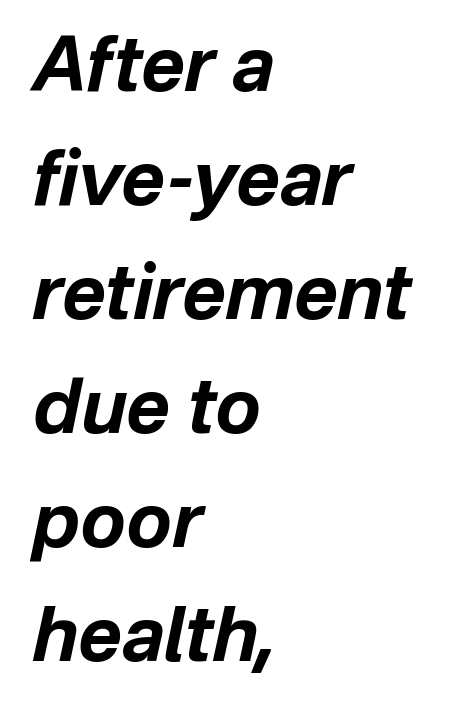
The image shows 75 px bold type, italic (leaning right); set left-aligned, normal line spacing (1.52x), normal letter spacing, not underlined; low stroke contrast and a medium x-height.
